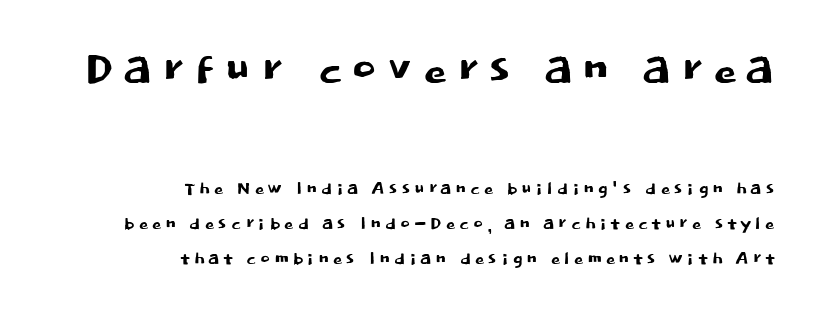
Leading: standard. Every row of glyphs terminates at an identical x-position on the right. Italic? Not at all — the glyphs are vertical. Serifs: no, the terminals of the letterforms are clean.
